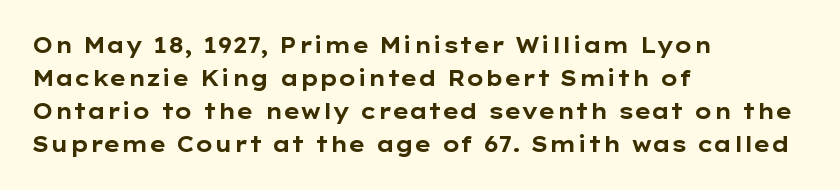
{"italic": "no", "bold": "yes", "underline": "no", "align": "left", "line_spacing": "normal", "line_spacing_ratio": 1.57, "letter_spacing": "normal", "letter_spacing_em": 0.0, "glyph_px": 21}
